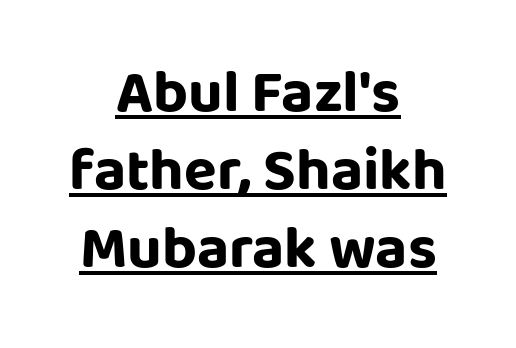
{"serif": "no", "italic": "no", "bold": "yes", "weight": "bold", "width": "normal", "stroke_contrast": "low", "x_height": "large", "monospaced": "no", "underline": "yes", "align": "center", "line_spacing": "normal", "line_spacing_ratio": 1.3, "letter_spacing": "normal", "letter_spacing_em": 0.0, "glyph_px": 60}
